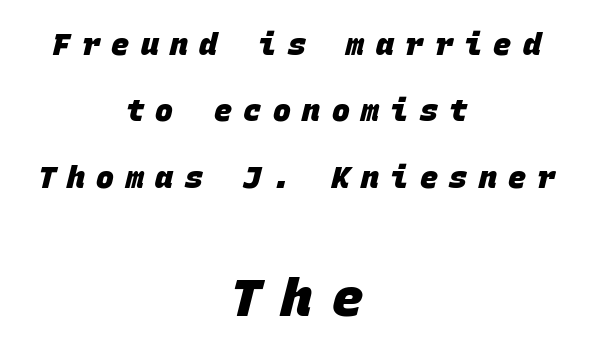
The passage is arranged like a title page — every line centered. A typesetter would call this monospace, since all characters share one set width. The face used here is a sans, in the tradition of grotesques and geometrics. Baseline-to-baseline distance is far greater than the letter height.
